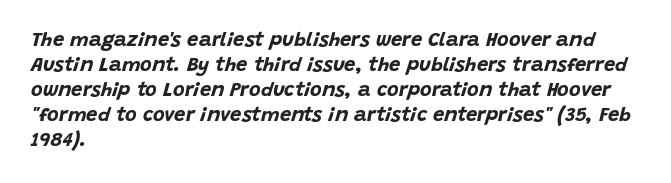
The image shows 20 px bold type, italic (leaning right); set left-aligned, normal line spacing (1.25x), normal letter spacing, not underlined.
